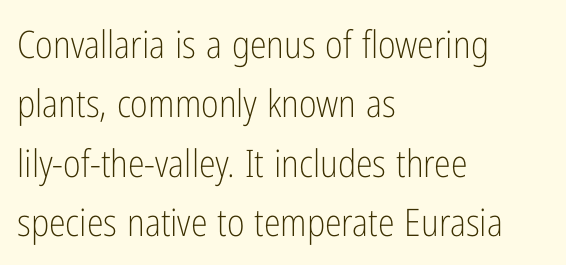
{"serif": "no", "italic": "no", "bold": "no", "weight": "light", "width": "condensed", "stroke_contrast": "low", "x_height": "medium", "monospaced": "no", "underline": "no", "align": "left", "line_spacing": "normal", "line_spacing_ratio": 1.56, "letter_spacing": "normal", "letter_spacing_em": 0.0, "glyph_px": 38}
